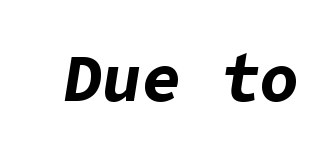
The image shows 66 px bold type, italic (leaning right); set normal letter spacing, not underlined; low stroke contrast and a medium x-height.
